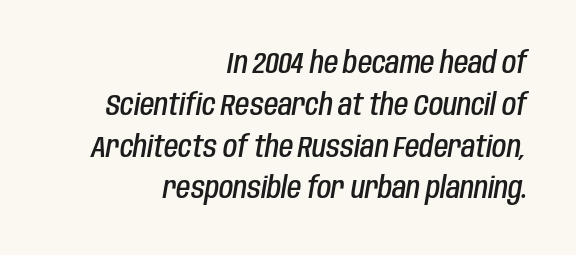
The image shows 29 px semibold, condensed type, italic (leaning right); set right-aligned, normal line spacing (1.44x), normal letter spacing, not underlined; low stroke contrast and a large x-height.
